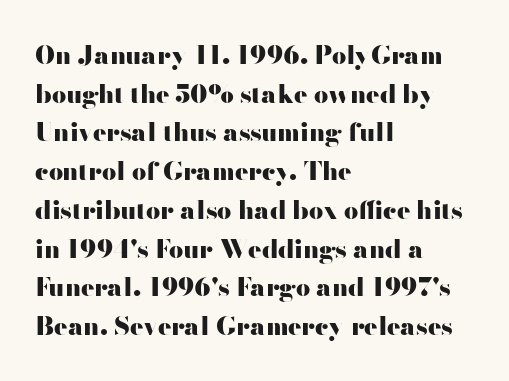
Q: Is the text bold? A: Yes.
Q: Is the text italic (slanted)? A: No, it is upright.
Q: Is the text underlined? A: No.
Q: How is the paragraph aligned? A: Left-aligned.
Q: Is the spacing between letters normal or unusually wide? A: Normal.
Q: Is the spacing between lines tight, normal or loose? A: Normal.
